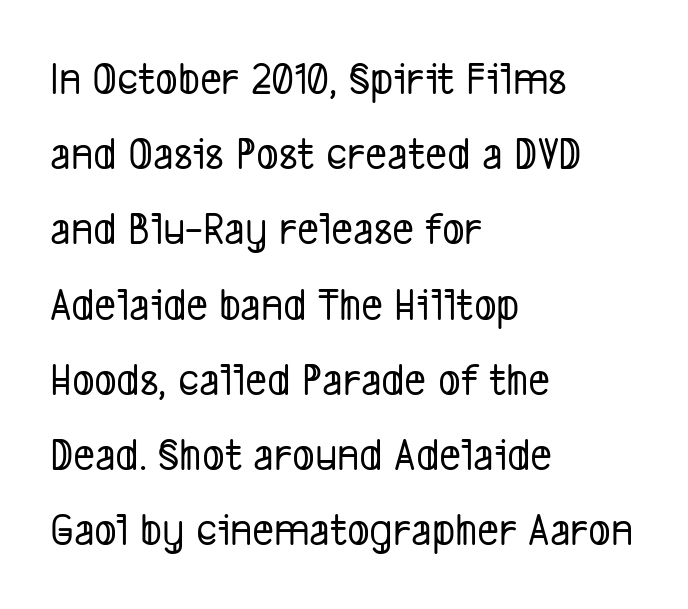
You can tell from the bare stems that sans-serif type was used. Descender tails drop into unmarked territory. Alignment: flush left. Tracking value appears to be zero — textbook default spacing. These lines sit exactly where default settings would place them. Proportional: the letters do not fall into vertical columns.
